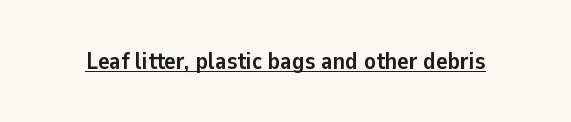
The image shows 24 px bold type, upright; set normal letter spacing, underlined.
